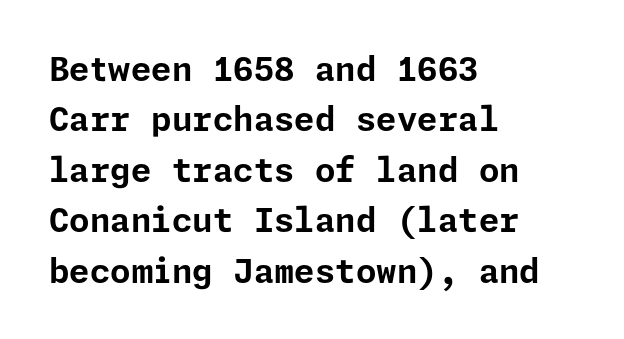
The image shows 33 px bold sans-serif type, upright; set left-aligned, normal line spacing (1.53x), normal letter spacing, not underlined; low stroke contrast and a medium x-height.
